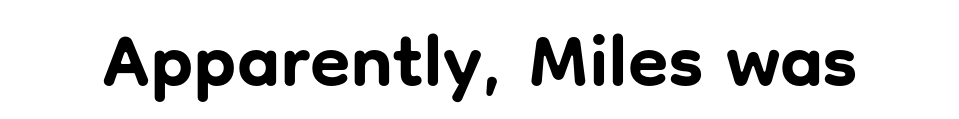
It's the straight-up-and-down kind of type. Here the designer chose a conventional face with non-uniform glyph widths. Standard letterfit; no display-style spreading of the glyphs. Lines of text with bare space underneath. Strong, thick strokes mark this as bold type. The font family rendered here belongs to the sans-serif group.
